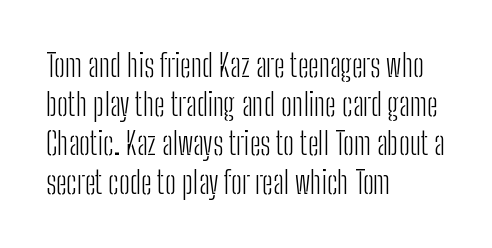
The image shows 31 px light, condensed sans-serif type, upright; set left-aligned, normal line spacing (1.26x), normal letter spacing, not underlined; low stroke contrast and a medium x-height.
